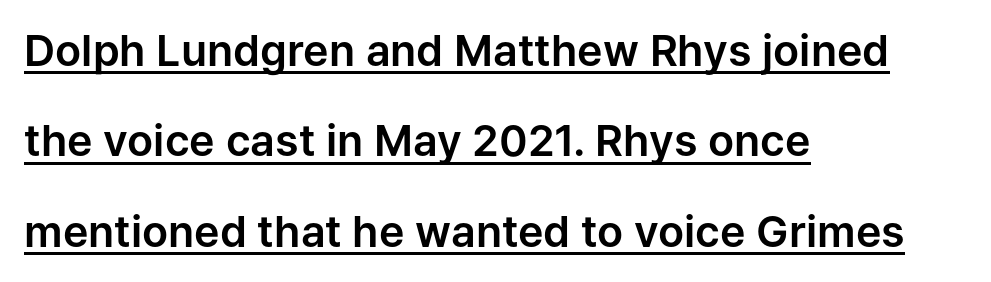
The image shows 43 px sans-serif type, upright; set left-aligned, loose line spacing (2.1x), normal letter spacing, underlined; low stroke contrast and a medium x-height.
